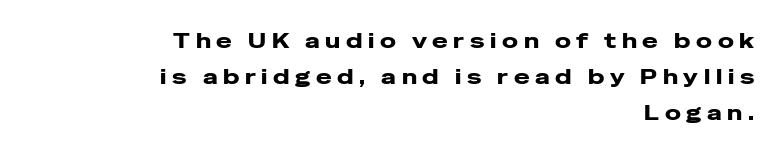
Descenders are the only things crossing below the line. The letters stand straight up with perfectly vertical stems. The paragraph shown leans on its right margin. Someone cranked the tracking dial way up on this one.
